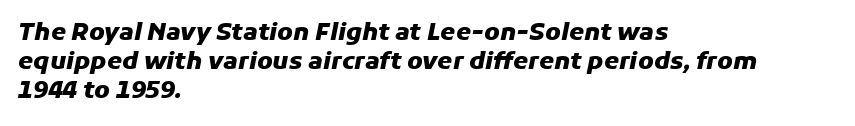
The image shows 24 px bold type, italic (leaning right); set left-aligned, line spacing 1.2x, normal letter spacing, not underlined.
